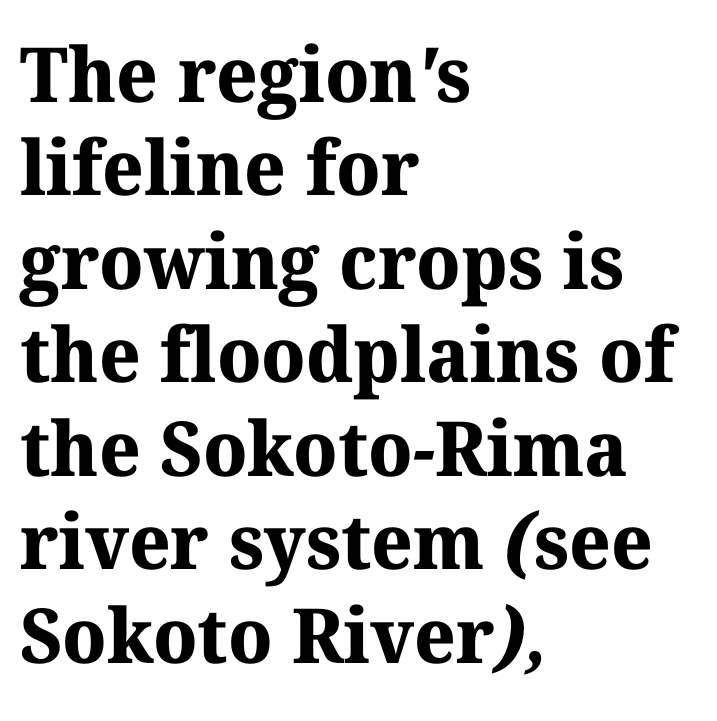
{"serif": "yes", "bold": "yes", "weight": "bold", "width": "normal", "stroke_contrast": "medium", "x_height": "medium", "monospaced": "no", "underline": "no", "align": "left", "line_spacing_ratio": 1.23, "letter_spacing": "normal", "letter_spacing_em": 0.0, "glyph_px": 76}
